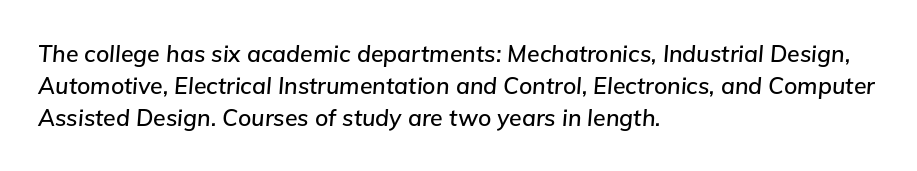
{"italic": "yes", "lean": "right", "slant_degrees": 5, "underline": "no", "align": "left", "line_spacing": "normal", "line_spacing_ratio": 1.4, "letter_spacing": "normal", "letter_spacing_em": 0.0, "glyph_px": 23}
